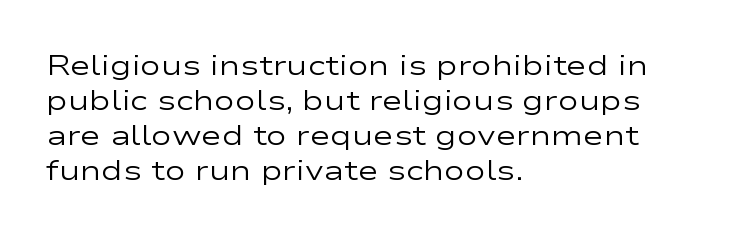
{"serif": "no", "italic": "no", "bold": "no", "weight": "regular", "width": "wide", "stroke_contrast": "low", "x_height": "medium", "monospaced": "no", "underline": "no", "align": "left", "line_spacing": "normal", "line_spacing_ratio": 1.25, "letter_spacing": "normal", "letter_spacing_em": 0.0, "glyph_px": 28}
